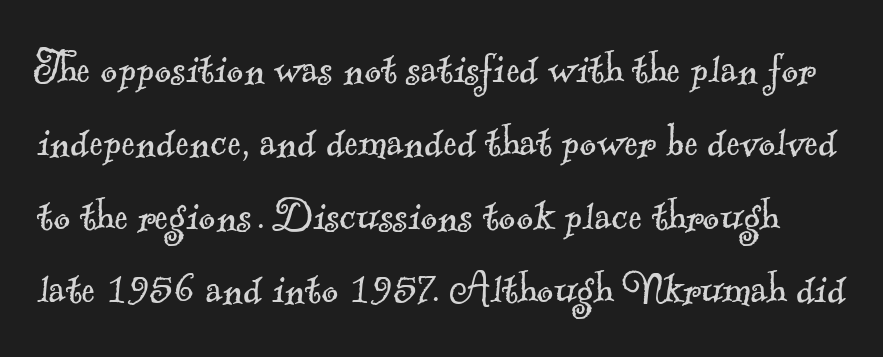
{"serif": "yes", "bold": "no", "weight": "light", "width": "normal", "x_height": "small", "monospaced": "no", "underline": "no", "line_spacing": "normal", "line_spacing_ratio": 1.44, "letter_spacing": "normal", "letter_spacing_em": 0.0, "glyph_px": 51}
